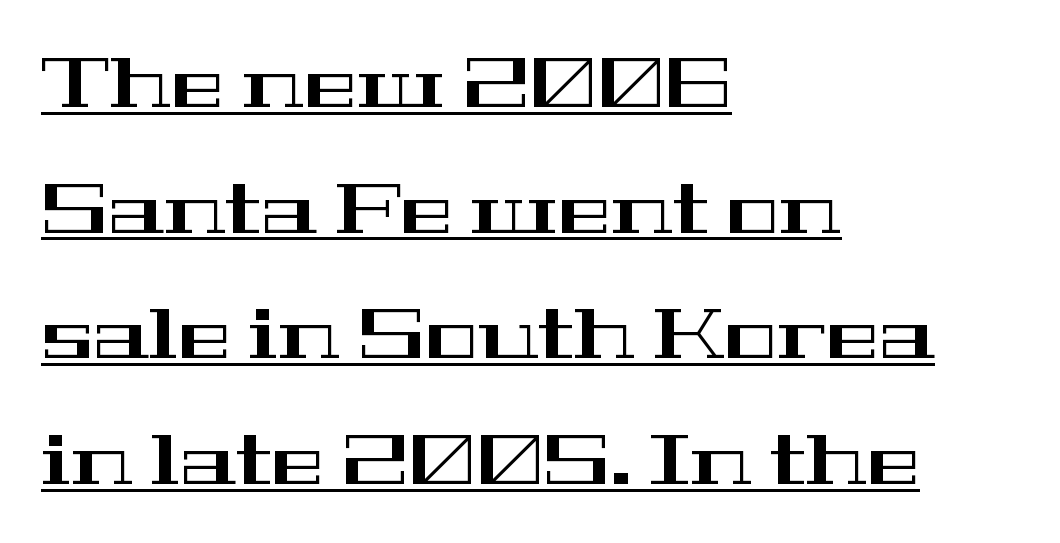
Q: Is the text italic (slanted)? A: No, it is upright.
Q: Is the typeface a serif or a sans-serif typeface? A: Serif.
Q: Is the text underlined? A: Yes.
Q: How is the paragraph aligned? A: Left-aligned.
Q: Is the spacing between letters normal or unusually wide? A: Normal.
Q: Width (condensed, normal, or wide)? A: Wide.
Q: Stroke contrast? A: High.
Q: x-height? A: Medium.
Q: Monospaced? A: No.
